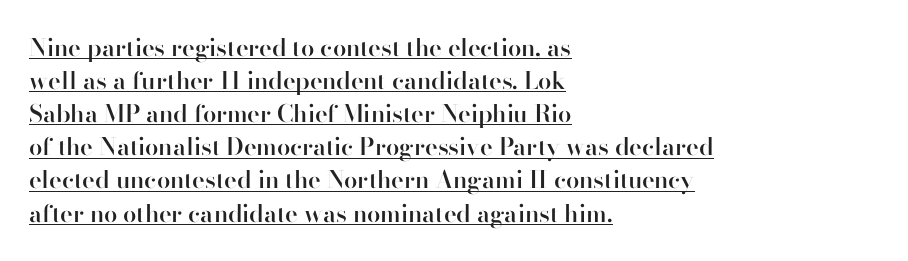
The image shows 24 px text type, upright; set left-aligned, normal line spacing (1.38x), normal letter spacing, underlined.
